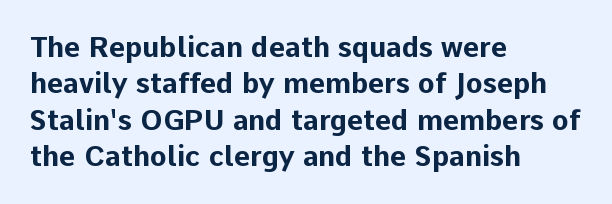
Q: Is the text bold? A: Yes.
Q: Is the text italic (slanted)? A: No, it is upright.
Q: Is the typeface a serif or a sans-serif typeface? A: Sans-serif.
Q: Is the text underlined? A: No.
Q: How is the paragraph aligned? A: Left-aligned.
Q: Is the spacing between letters normal or unusually wide? A: Normal.
Q: Is the spacing between lines tight, normal or loose? A: Normal.
Q: Width (condensed, normal, or wide)? A: Normal.
Q: Stroke contrast? A: Low.
Q: x-height? A: Medium.
Q: Monospaced? A: No.
